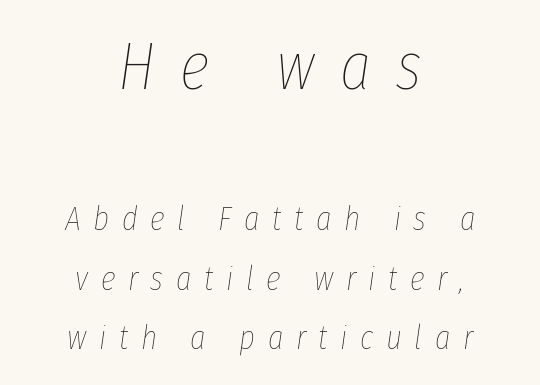
The image shows 68 px thin, condensed type, italic (leaning right); set centered, line spacing 1.75x, unusually wide letter spacing (+0.37 em), not underlined; the first (top) block is 2.0x larger; low stroke contrast and a medium x-height.
